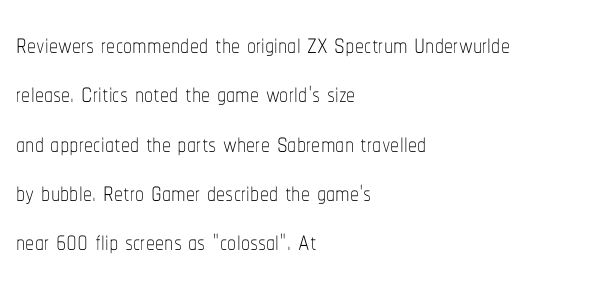
Q: Is the text bold? A: No.
Q: Is the text italic (slanted)? A: No, it is upright.
Q: Is the text underlined? A: No.
Q: How is the paragraph aligned? A: Left-aligned.
Q: Is the spacing between letters normal or unusually wide? A: Normal.
Q: Is the spacing between lines tight, normal or loose? A: Normal.
Q: Width (condensed, normal, or wide)? A: Condensed.
Q: Stroke contrast? A: Low.
Q: x-height? A: Medium.
Q: Monospaced? A: No.
